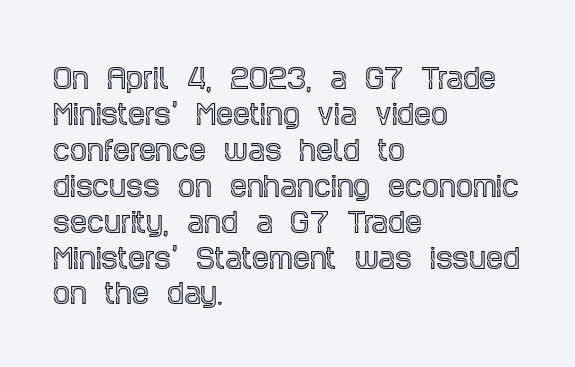
The image shows 27 px text type, upright; set left-aligned, normal line spacing (1.33x), normal letter spacing, not underlined.
